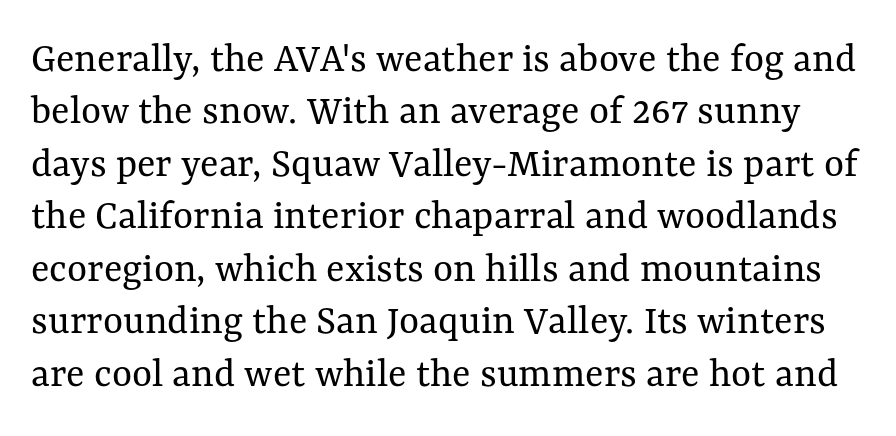
{"italic": "no", "bold": "no", "weight": "regular", "width": "normal", "stroke_contrast": "medium", "x_height": "medium", "monospaced": "no", "underline": "no", "line_spacing_ratio": 1.22, "letter_spacing": "normal", "letter_spacing_em": 0.0, "glyph_px": 43}
